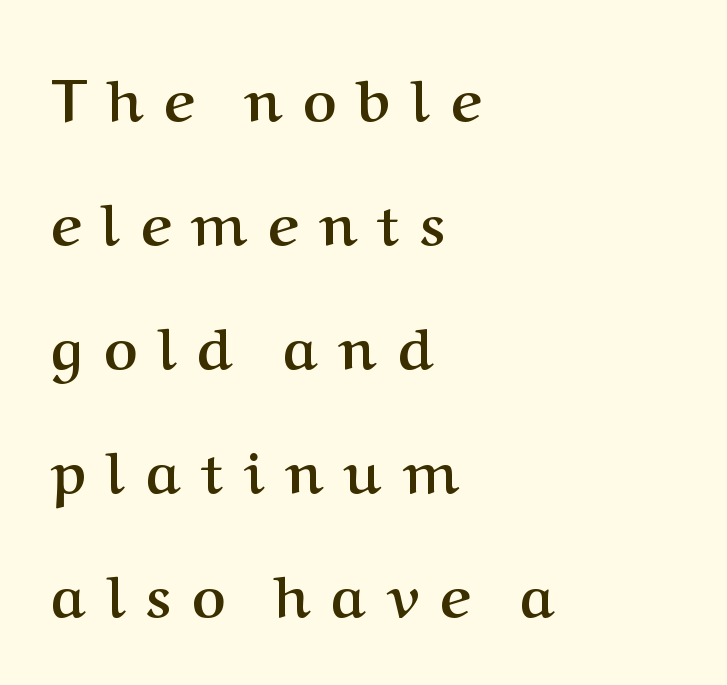
{"serif": "yes", "italic": "no", "bold": "yes", "weight": "semibold", "width": "normal", "stroke_contrast": "medium", "x_height": "medium", "monospaced": "no", "underline": "no", "align": "left", "line_spacing": "loose", "line_spacing_ratio": 2.14, "letter_spacing": "wide", "letter_spacing_em": 0.36, "glyph_px": 58}
